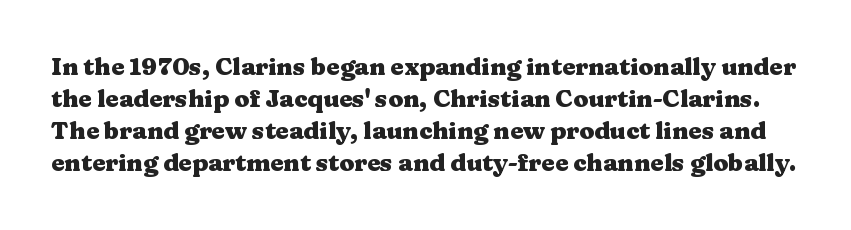
Q: Is the text bold? A: Yes.
Q: Is the text italic (slanted)? A: No, it is upright.
Q: Is the text underlined? A: No.
Q: Is the spacing between letters normal or unusually wide? A: Normal.
Q: Is the spacing between lines tight, normal or loose? A: Normal.
